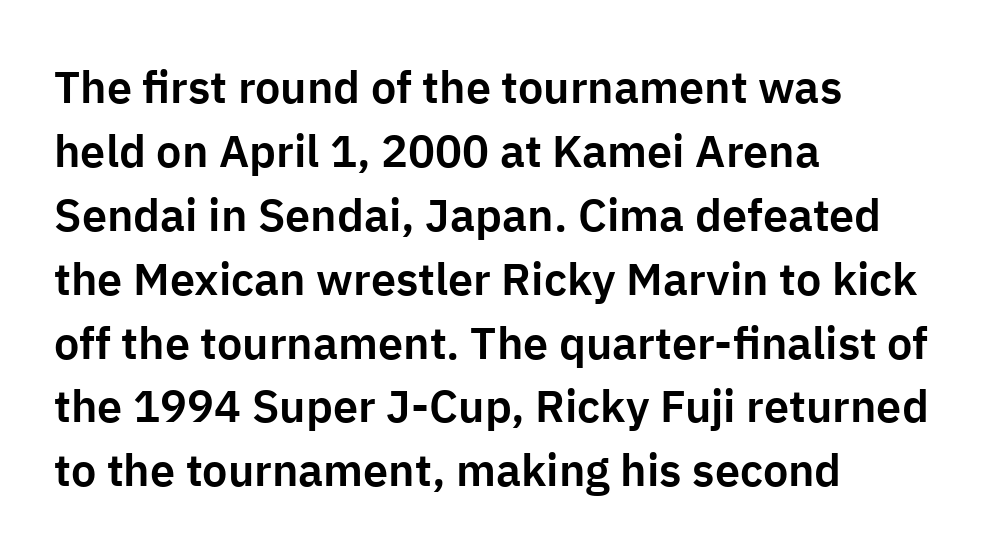
The image shows 45 px sans-serif type, upright; set left-aligned, normal line spacing (1.42x), normal letter spacing, not underlined; low stroke contrast and a medium x-height.
